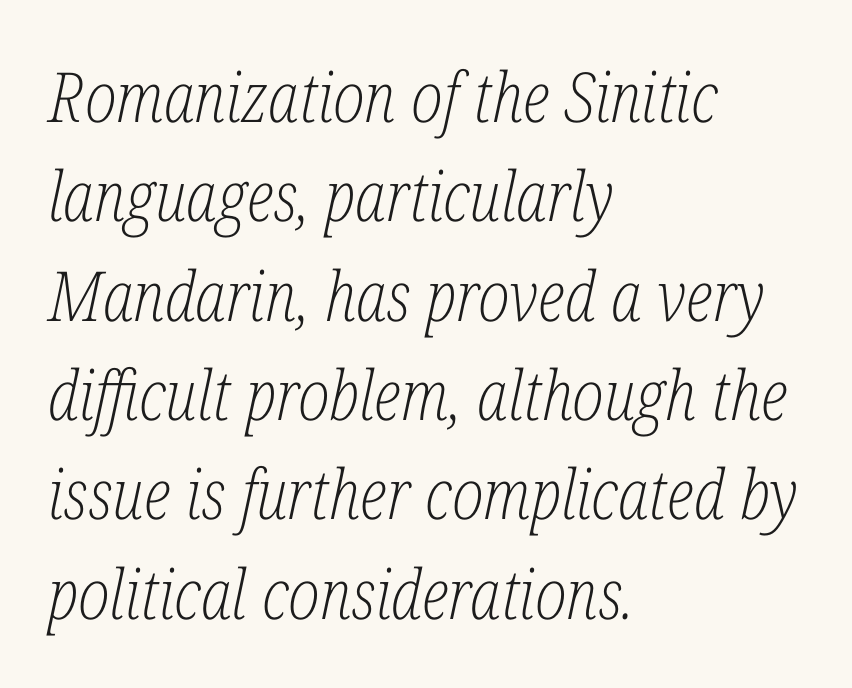
{"serif": "yes", "italic": "yes", "lean": "right", "slant_degrees": 12, "bold": "no", "weight": "light", "width": "condensed", "stroke_contrast": "low", "x_height": "medium", "monospaced": "no", "underline": "no", "align": "left", "line_spacing": "normal", "line_spacing_ratio": 1.44, "letter_spacing": "normal", "letter_spacing_em": 0.0, "glyph_px": 69}
